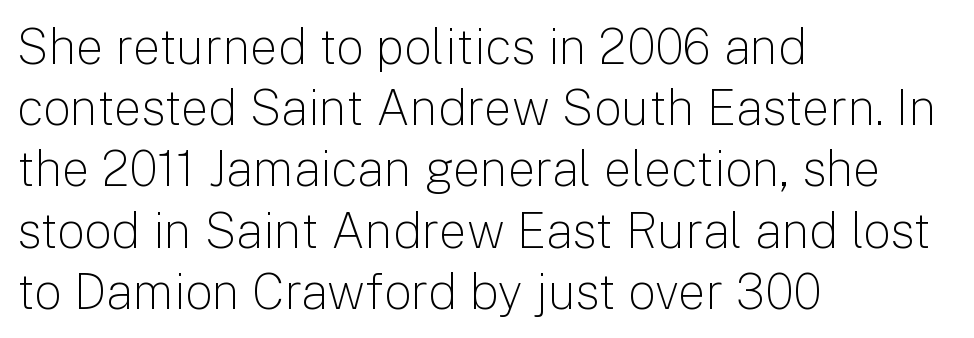
A normal amount of white space separates one row of letters from the next. Underlining? Definitely not there. The weight tops out at a normal text grade. The lettering stays uniformly vertical, giving the passage a roman look. This sample is left-justified, so line endings fall wherever the words run out. Default kerning and tracking; the words read as compact shapes.
